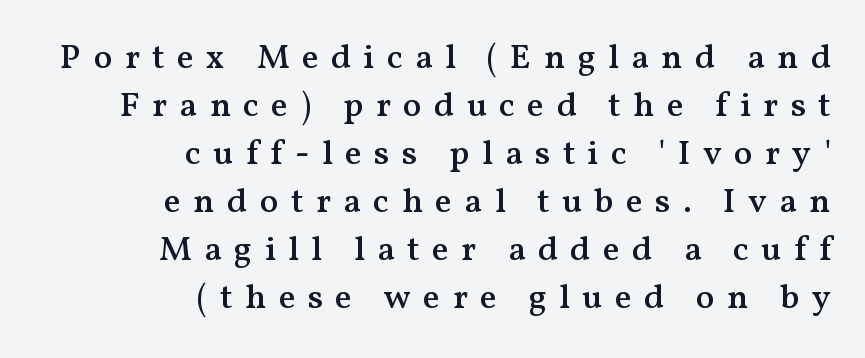
The image shows 35 px semibold serif type, upright; set right-aligned, normal line spacing (1.37x), unusually wide letter spacing (+0.35 em), not underlined; medium stroke contrast and a medium x-height.
